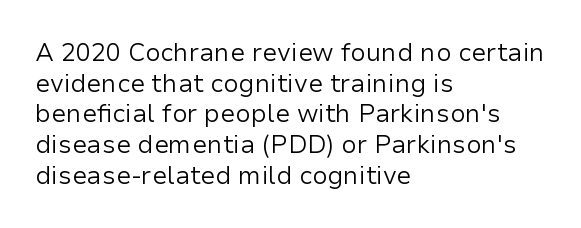
{"italic": "no", "bold": "no", "underline": "no", "align": "left", "line_spacing_ratio": 1.23, "letter_spacing": "normal", "letter_spacing_em": 0.0, "glyph_px": 25}
